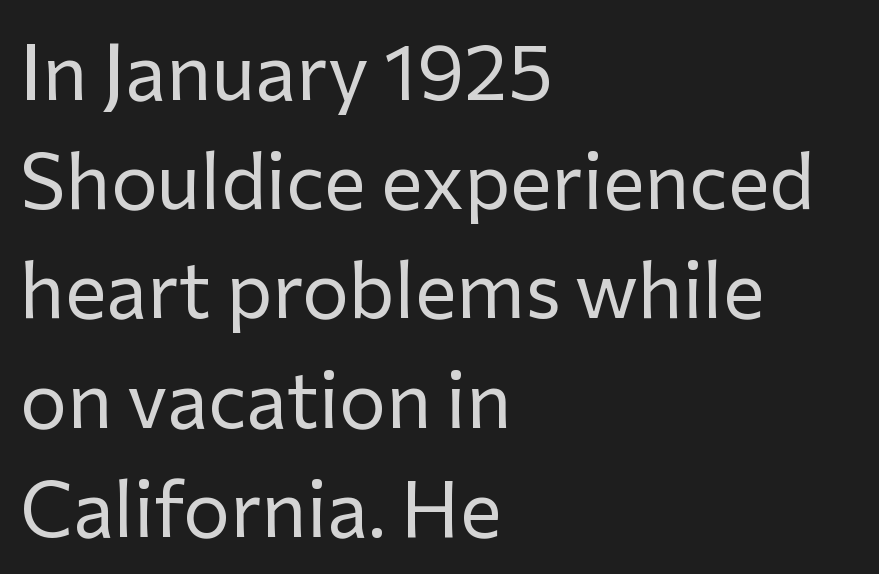
{"serif": "no", "italic": "no", "bold": "no", "weight": "regular", "width": "normal", "stroke_contrast": "low", "x_height": "medium", "monospaced": "no", "underline": "no", "align": "left", "line_spacing": "normal", "line_spacing_ratio": 1.4, "letter_spacing": "normal", "letter_spacing_em": 0.0, "glyph_px": 78}
